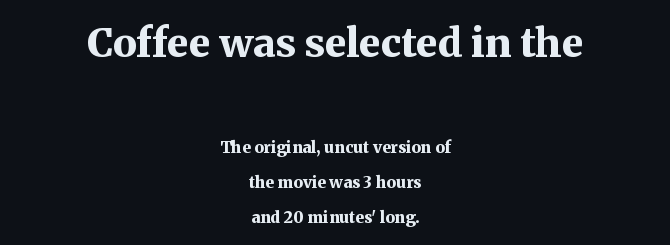
{"serif": "yes", "italic": "no", "bold": "yes", "weight": "bold", "width": "normal", "stroke_contrast": "medium", "x_height": "medium", "monospaced": "no", "underline": "no", "align": "center", "line_spacing": "loose", "line_spacing_ratio": 2.19, "letter_spacing": "normal", "letter_spacing_em": 0.0, "larger_block": "first", "size_ratio": 2.5, "glyph_px": 40}
